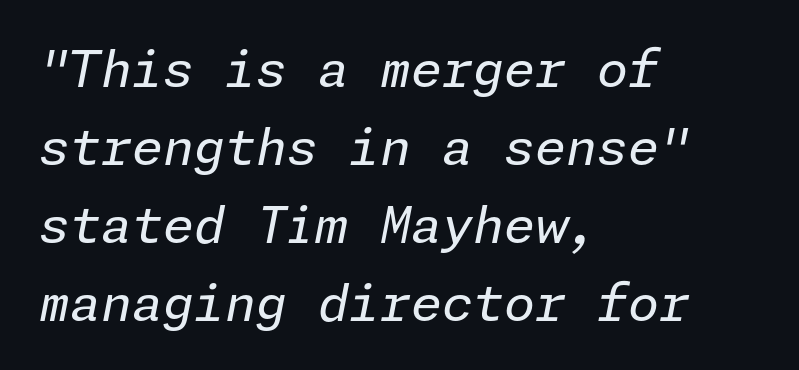
The foot of each line stays bare and open. One glance says typical: line gaps are just what's usual. Every row of glyphs begins at an identical x-position on the left. Short note: letters normally spaced.
